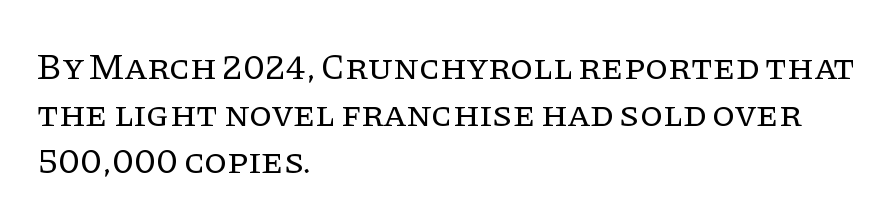
{"serif": "yes", "italic": "no", "bold": "no", "weight": "regular", "width": "normal", "stroke_contrast": "low", "x_height": "large", "monospaced": "no", "underline": "no", "align": "left", "line_spacing": "normal", "line_spacing_ratio": 1.27, "letter_spacing": "normal", "letter_spacing_em": 0.0, "glyph_px": 37}
